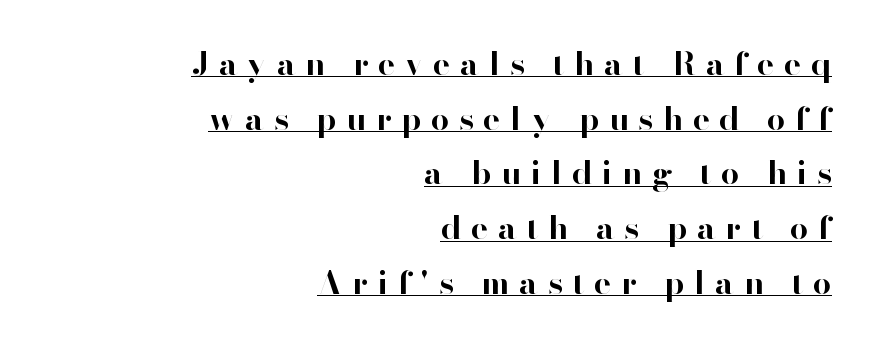
The lettering holds an erect, upright posture throughout. Substantial extra tracking has been applied to these lines. Are there feet on the stems? There aren't — it's a sans. Character widths vary here, with narrow letters taking less room than wide ones. Teacher's note: observe the even right margin — that is flush-right alignment. The typesetter has applied underlining to the passage shown.
